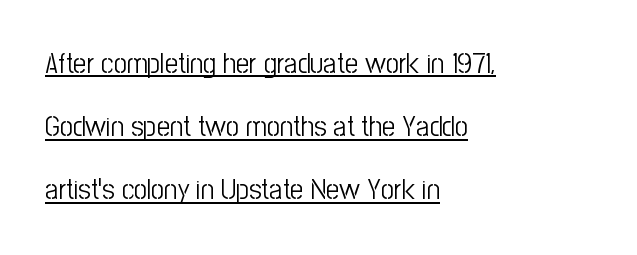
{"serif": "no", "italic": "no", "bold": "no", "weight": "light", "width": "condensed", "stroke_contrast": "low", "x_height": "medium", "monospaced": "no", "underline": "yes", "align": "left", "line_spacing": "loose", "line_spacing_ratio": 2.18, "letter_spacing": "normal", "letter_spacing_em": 0.0, "glyph_px": 29}
